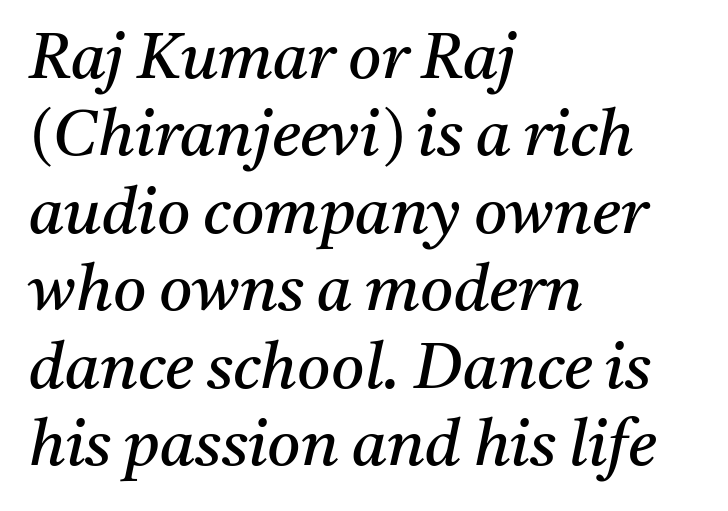
{"serif": "yes", "italic": "yes", "lean": "right", "slant_degrees": 11, "bold": "no", "weight": "regular", "width": "normal", "stroke_contrast": "medium", "x_height": "medium", "monospaced": "no", "underline": "no", "align": "left", "line_spacing_ratio": 1.21, "letter_spacing": "normal", "letter_spacing_em": 0.0, "glyph_px": 64}
